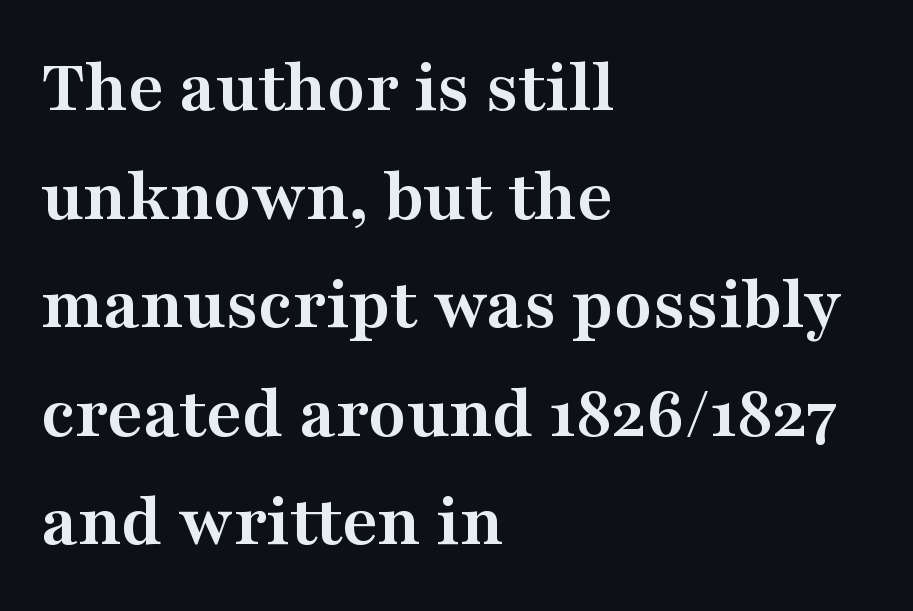
The rendering uses a moderate line-height, typical for paragraphs. Style check: upright. Each row of text sits above clean, open space. Strokes here are thick enough to call this a true bold. The horizontal fit of the characters is conventional and even.
